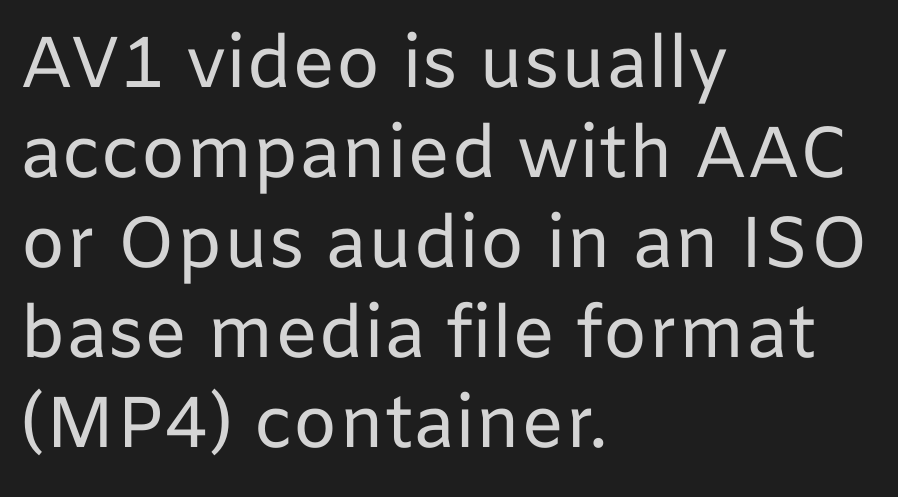
Weight: in the light-to-regular range. The designer went with a sans here, leaving each stem footless. The letters stand straight up with perfectly vertical stems. Is the letter spacing exaggerated? No — it looks like the ordinary default.
